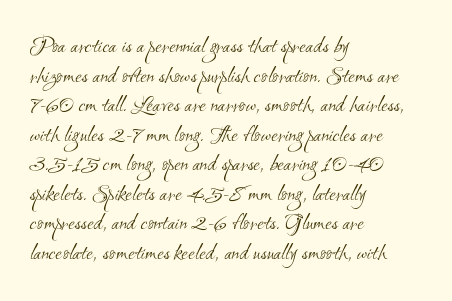
Q: Is the text bold? A: No.
Q: Is the text underlined? A: No.
Q: How is the paragraph aligned? A: Left-aligned.
Q: Is the spacing between letters normal or unusually wide? A: Normal.
